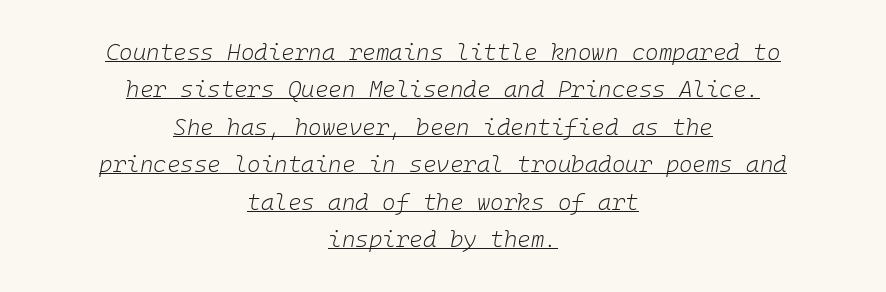
{"italic": "yes", "lean": "right", "slant_degrees": 10, "bold": "no", "underline": "yes", "align": "center", "line_spacing": "normal", "line_spacing_ratio": 1.63, "letter_spacing": "normal", "letter_spacing_em": 0.0, "glyph_px": 23}
